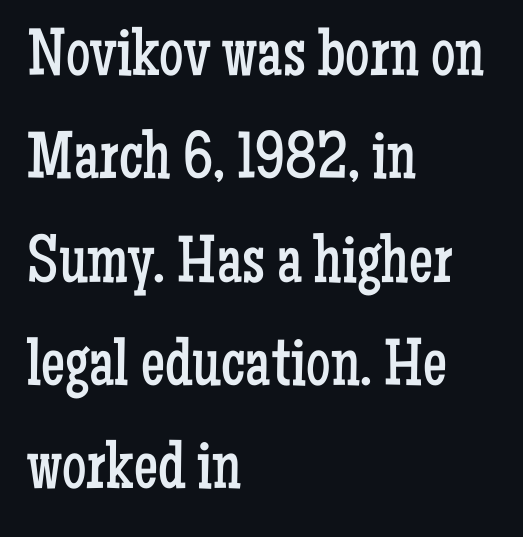
{"serif": "yes", "italic": "no", "bold": "no", "weight": "regular", "width": "condensed", "stroke_contrast": "low", "x_height": "medium", "monospaced": "no", "underline": "no", "align": "left", "line_spacing": "normal", "line_spacing_ratio": 1.52, "letter_spacing": "normal", "letter_spacing_em": 0.0, "glyph_px": 68}
